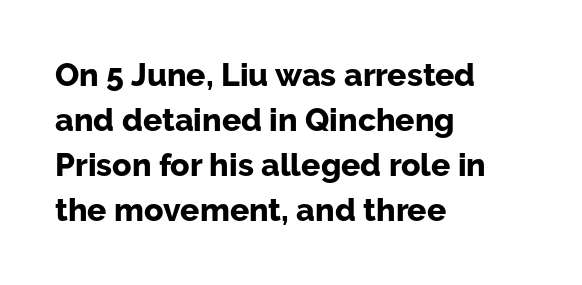
The letters advance in unequal steps, a hallmark of proportional type. In CSS terms this would be text-align: left. Words appear dense and cohesive because spacing is normal. A typesetter would label this face a sans. Descenders hang freely into open space.
